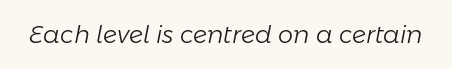
The image shows 24 px text type, italic (leaning right); set normal letter spacing, not underlined.
